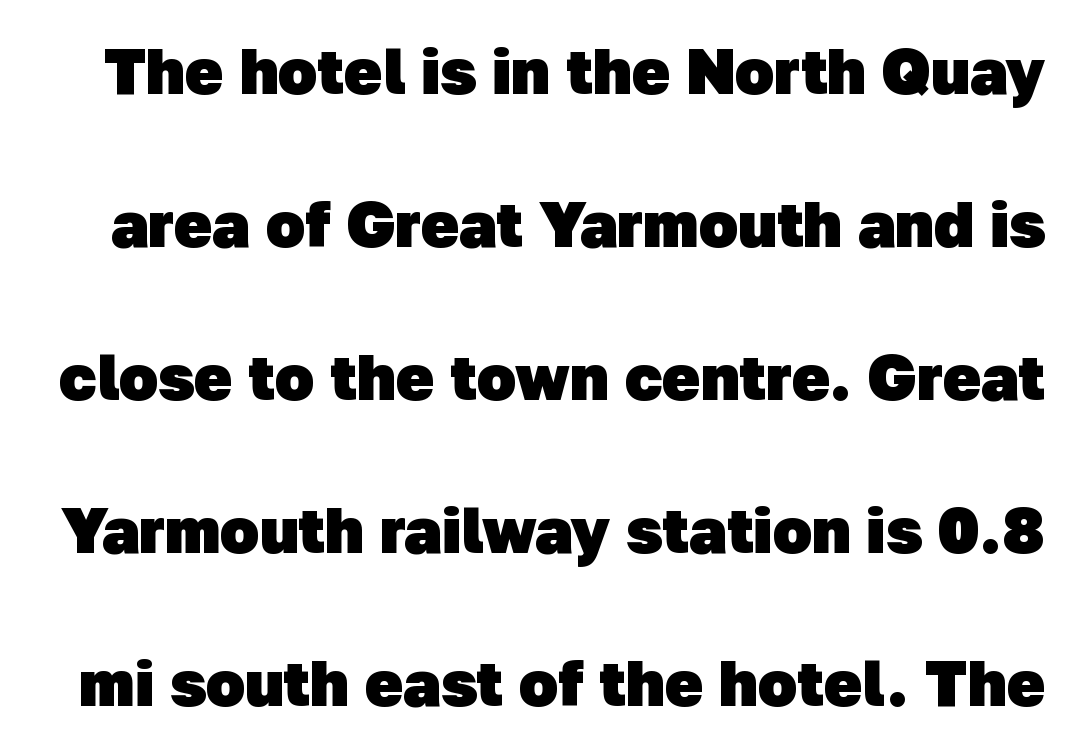
The image shows 64 px heavy sans-serif type; set loose line spacing (2.39x), normal letter spacing, not underlined; low stroke contrast and a medium x-height.
